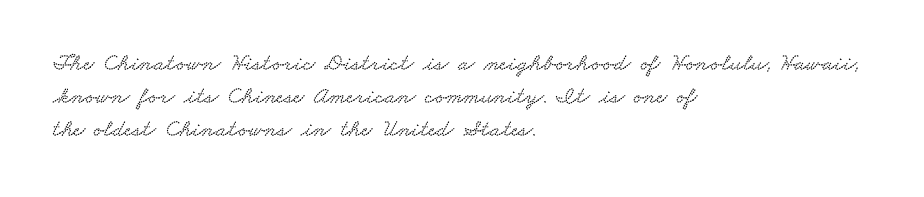
Q: Is the text underlined? A: No.
Q: How is the paragraph aligned? A: Left-aligned.
Q: Is the spacing between letters normal or unusually wide? A: Normal.
Q: Is the spacing between lines tight, normal or loose? A: Normal.
